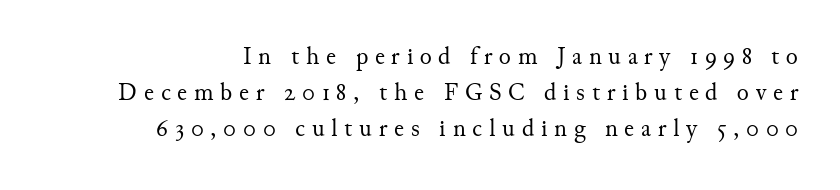
Q: Is the text bold? A: No.
Q: Is the text italic (slanted)? A: No, it is upright.
Q: Is the text underlined? A: No.
Q: How is the paragraph aligned? A: Right-aligned.
Q: Is the spacing between letters normal or unusually wide? A: Unusually wide.
Q: Is the spacing between lines tight, normal or loose? A: Normal.
